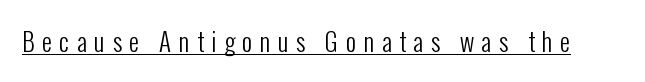
{"italic": "no", "bold": "no", "underline": "yes", "letter_spacing": "wide", "letter_spacing_em": 0.3, "glyph_px": 25}
